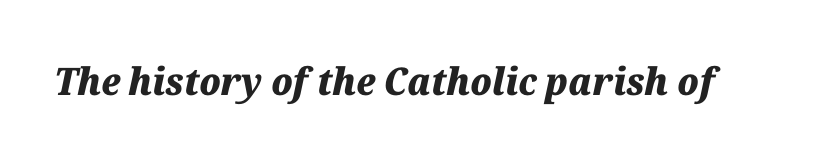
A typesetter would call this proportional, since set widths differ per character. These lines carry a lot of weight — the face is fully bold. Italic: yes, the glyphs are oblique. Nobody drew a line under any word here. The letters sit at their default tracking, neither squeezed nor spread.
